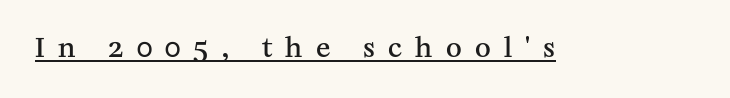
Q: Is the text bold? A: Semi-bold.
Q: Is the text italic (slanted)? A: No, it is upright.
Q: Is the text underlined? A: Yes.
Q: Is the spacing between letters normal or unusually wide? A: Unusually wide.
